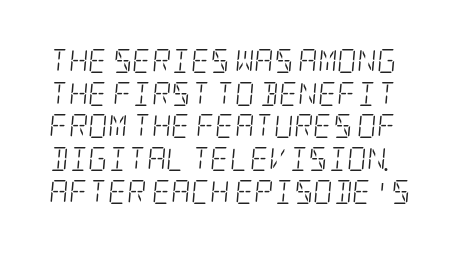
If you measured baseline to baseline, you'd find a middling distance. Vertical stems look standard width or narrower in stroke. Observe the ordinary spacing: letters are neighbours, not strangers. The typography opts for an oblique posture over an upright one. Underlining? Definitely not there.
